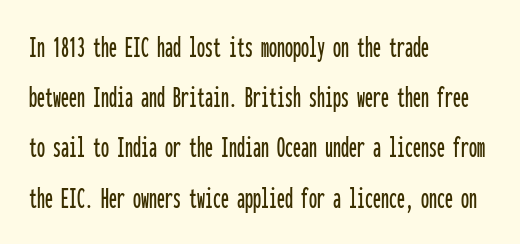
Q: Is the text italic (slanted)? A: No, it is upright.
Q: Is the typeface a serif or a sans-serif typeface? A: Sans-serif.
Q: Is the text underlined? A: No.
Q: How is the paragraph aligned? A: Left-aligned.
Q: Is the spacing between letters normal or unusually wide? A: Normal.
Q: Is the spacing between lines tight, normal or loose? A: Normal.
Q: Width (condensed, normal, or wide)? A: Condensed.
Q: Stroke contrast? A: Low.
Q: x-height? A: Medium.
Q: Monospaced? A: Yes.
